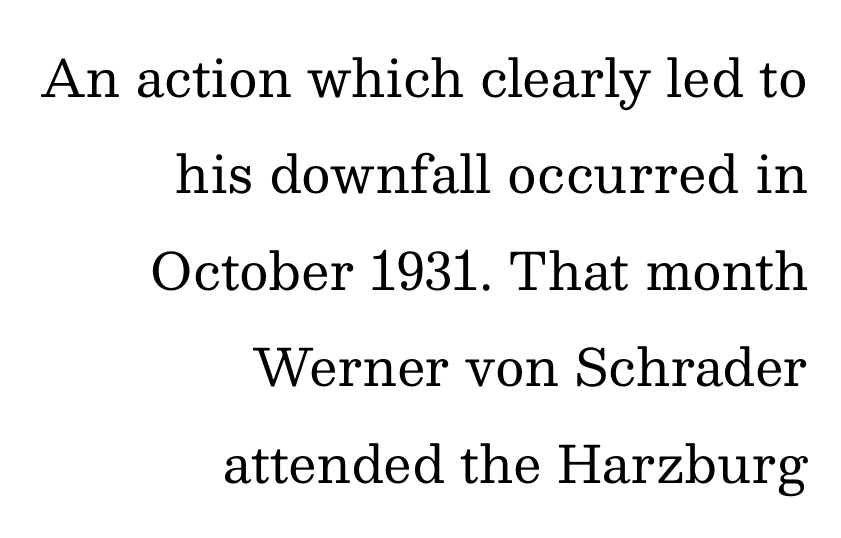
Q: Is the text bold? A: No.
Q: Is the text italic (slanted)? A: No, it is upright.
Q: Is the typeface a serif or a sans-serif typeface? A: Serif.
Q: Is the text underlined? A: No.
Q: How is the paragraph aligned? A: Right-aligned.
Q: Is the spacing between letters normal or unusually wide? A: Normal.
Q: Width (condensed, normal, or wide)? A: Normal.
Q: Stroke contrast? A: Medium.
Q: x-height? A: Medium.
Q: Monospaced? A: No.
